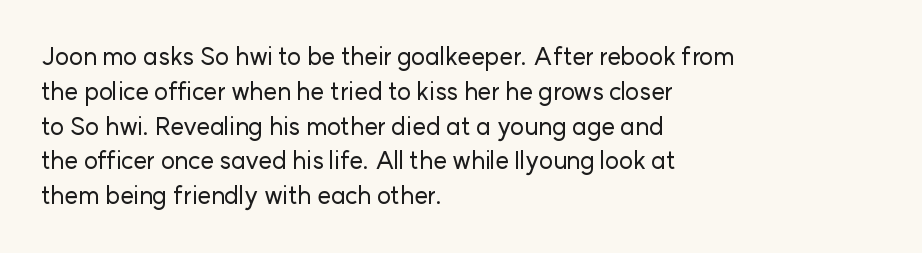
Q: Is the text italic (slanted)? A: No, it is upright.
Q: Is the text underlined? A: No.
Q: How is the paragraph aligned? A: Left-aligned.
Q: Is the spacing between letters normal or unusually wide? A: Normal.
Q: Is the spacing between lines tight, normal or loose? A: Normal.
